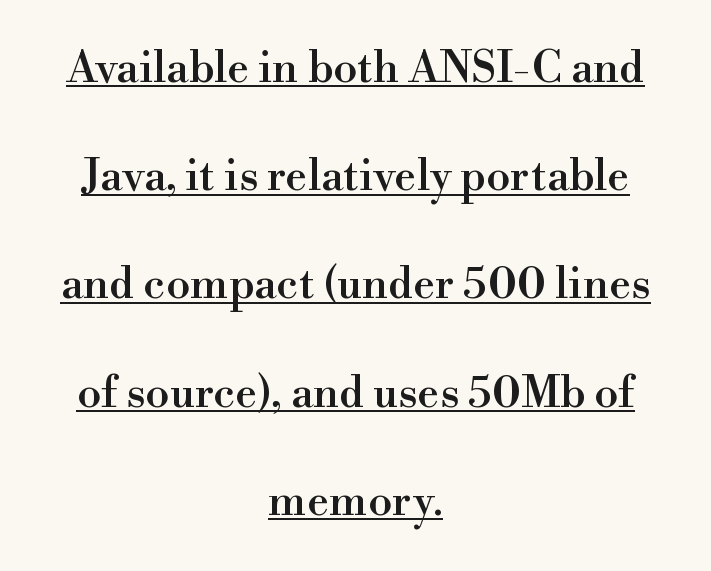
The rendering uses natural spacing where letterforms have individual widths. The face used here is seriffed, in the tradition of book romans. Caption: standard tracking, unaltered. Every row of glyphs is offset so its center matches the block's center.
